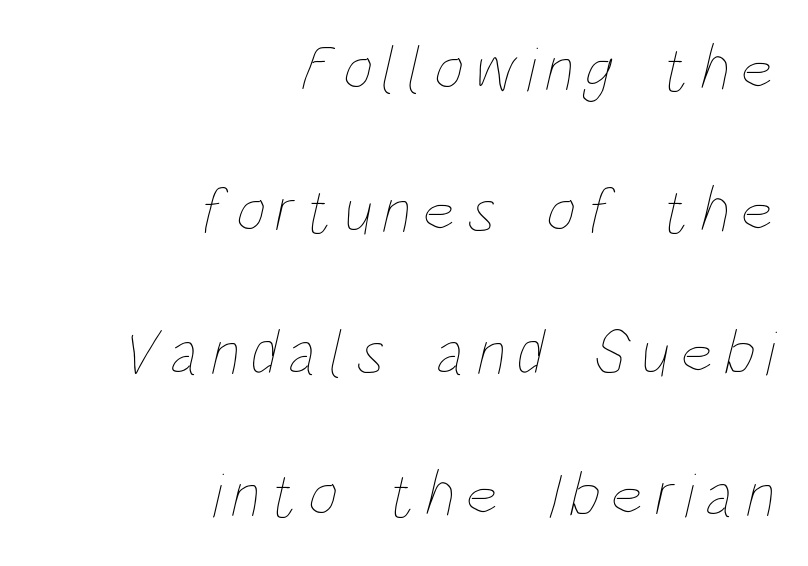
Is this a heavy cut? Hardly; it is regular or lighter. These lines are rendered in a variable-pitch font. Alignment: flush right. Nobody drew a line under any word here. This block would shrink considerably if given ordinary leading; it's expanded now.
